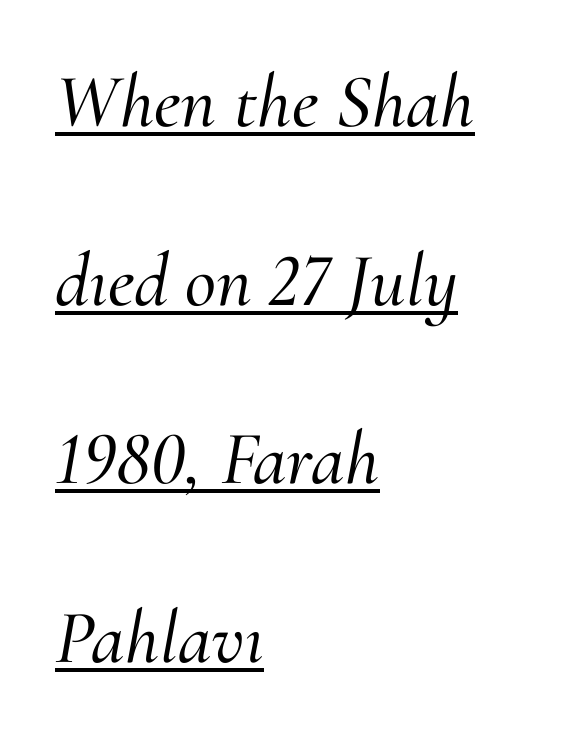
Q: Is the text italic (slanted)? A: Yes, it leans right by about 10 degrees.
Q: Is the typeface a serif or a sans-serif typeface? A: Serif.
Q: Is the text underlined? A: Yes.
Q: How is the paragraph aligned? A: Left-aligned.
Q: Is the spacing between letters normal or unusually wide? A: Normal.
Q: Is the spacing between lines tight, normal or loose? A: Loose.
Q: Width (condensed, normal, or wide)? A: Normal.
Q: Stroke contrast? A: Medium.
Q: x-height? A: Small.
Q: Monospaced? A: No.
